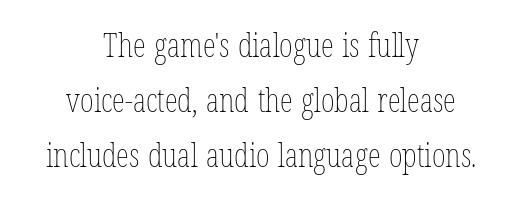
Neither beginnings nor endings align; midpoints do. Evenly set lines give the paragraph a standard silhouette. Nothing unusual about the tracking: characters are spaced as the font intends. A typesetter would mark this as roman, not italic.
